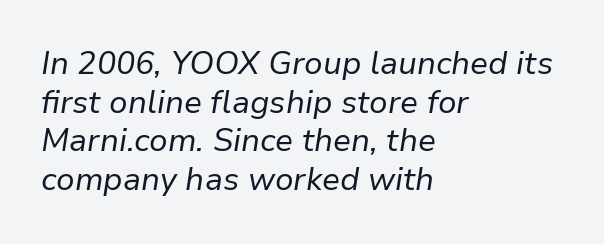
{"italic": "yes", "lean": "right", "slant_degrees": 9, "bold": "no", "weight": "regular", "width": "normal", "stroke_contrast": "low", "x_height": "medium", "monospaced": "no", "underline": "no", "align": "left", "line_spacing_ratio": 1.21, "letter_spacing": "normal", "letter_spacing_em": 0.0, "glyph_px": 32}
